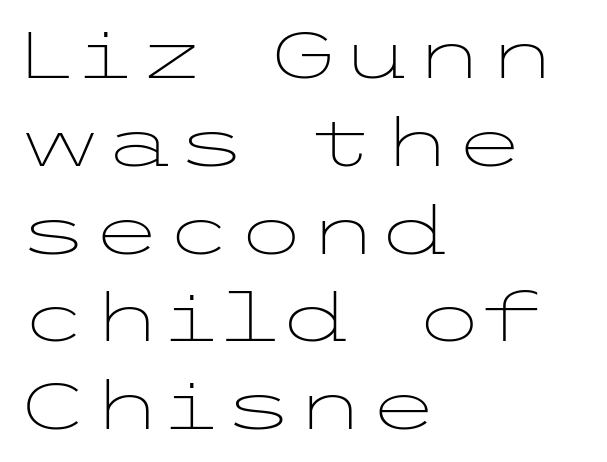
The image shows 66 px light, wide sans-serif type, upright; set left-aligned, normal line spacing (1.33x), normal letter spacing, not underlined; low stroke contrast and a medium x-height.
